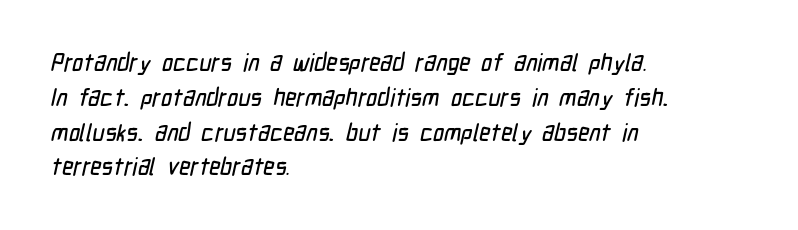
Q: Is the text underlined? A: No.
Q: How is the paragraph aligned? A: Left-aligned.
Q: Is the spacing between letters normal or unusually wide? A: Normal.
Q: Is the spacing between lines tight, normal or loose? A: Normal.
